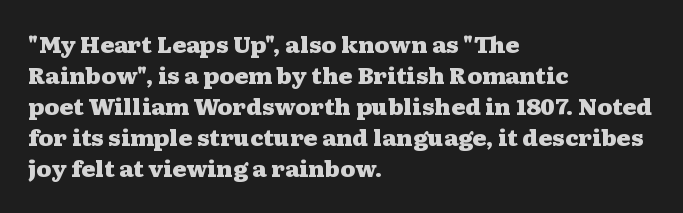
The image shows 21 px bold type, upright; set left-aligned, normal line spacing (1.48x), normal letter spacing, not underlined.
